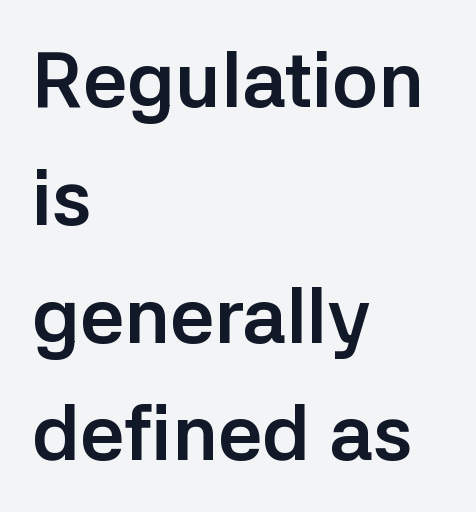
{"serif": "no", "italic": "no", "bold": "yes", "weight": "semibold", "width": "normal", "stroke_contrast": "low", "x_height": "medium", "monospaced": "no", "underline": "no", "align": "left", "line_spacing": "normal", "line_spacing_ratio": 1.51, "letter_spacing": "normal", "letter_spacing_em": 0.0, "glyph_px": 78}
